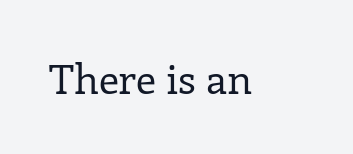
The letterforms sit shoulder to shoulder at normal distance. Here the designer chose a conventional face with non-uniform glyph widths. Unlike italic type, these characters show no tilt at all. Unlike a clean sans, this face finishes its strokes with serifs. Caption: face not bold, strokes unweighted. Underlining? Definitely not there.
